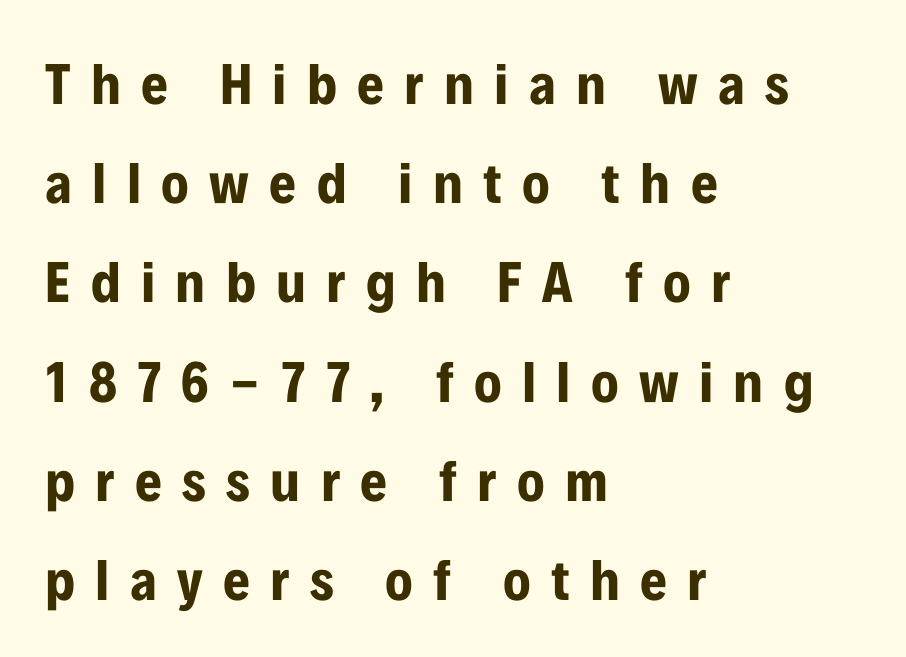
{"serif": "no", "italic": "no", "bold": "yes", "weight": "bold", "width": "condensed", "stroke_contrast": "low", "x_height": "medium", "monospaced": "no", "underline": "no", "align": "left", "line_spacing_ratio": 1.71, "letter_spacing": "wide", "letter_spacing_em": 0.35, "glyph_px": 58}
